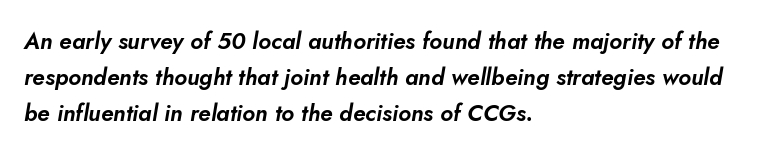
{"italic": "yes", "lean": "right", "slant_degrees": 5, "underline": "no", "align": "left", "line_spacing": "normal", "line_spacing_ratio": 1.57, "letter_spacing": "normal", "letter_spacing_em": 0.0, "glyph_px": 23}
